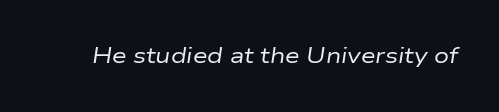
{"italic": "yes", "lean": "right", "slant_degrees": 9, "bold": "no", "underline": "no", "letter_spacing": "normal", "letter_spacing_em": 0.0, "glyph_px": 21}
